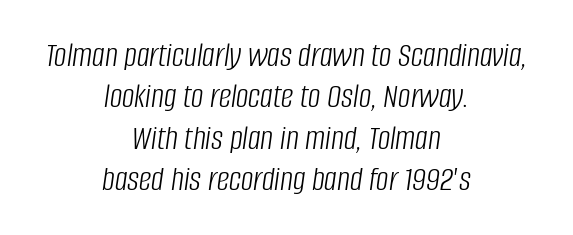
Spacing between characters is what you'd get straight out of the box. Decoration check: the copy has no underline. Weight: not bold — regular or lighter. The passage shown is typed in a proportional face where columns would drift. Tall strokes in this sample are angled rather than plumb. Notice how the passage keeps no hard edge, just a central spine.
